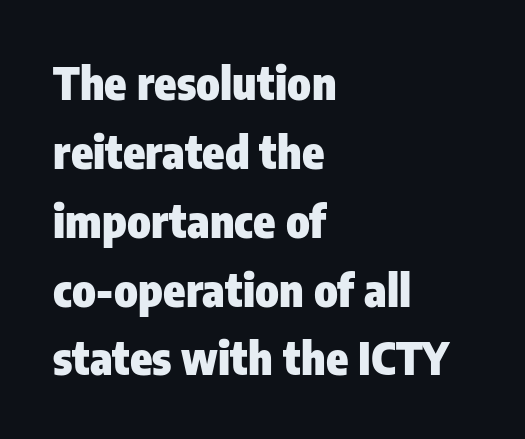
The font is running at its bold setting. The glyphs are unaccompanied by any horizontal stroke below them. Honestly, the letter spacing is just normal — you wouldn't notice it. The passage shown is typed in a proportional face where columns would drift. Evenly set lines give the paragraph a standard silhouette.
